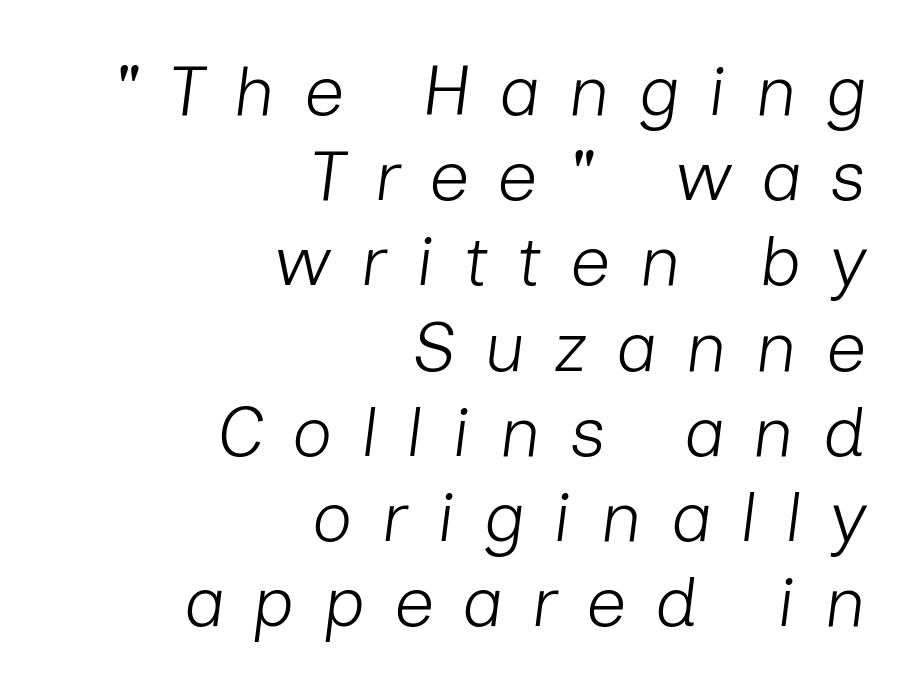
{"italic": "yes", "lean": "right", "slant_degrees": 7, "bold": "no", "weight": "light", "width": "normal", "stroke_contrast": "low", "x_height": "medium", "monospaced": "no", "underline": "no", "align": "right", "line_spacing_ratio": 1.2, "letter_spacing": "wide", "letter_spacing_em": 0.4, "glyph_px": 71}
